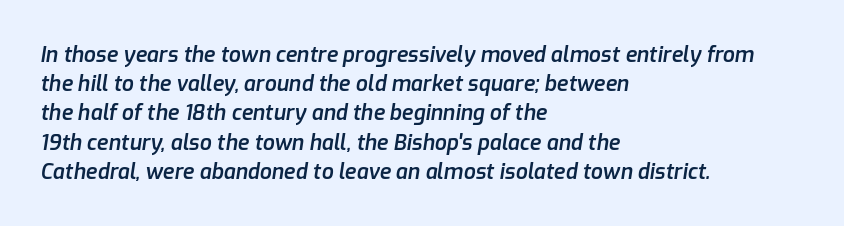
Q: Is the text bold? A: Semi-bold.
Q: Is the text italic (slanted)? A: Yes, it leans right by about 9 degrees.
Q: Is the text underlined? A: No.
Q: How is the paragraph aligned? A: Left-aligned.
Q: Is the spacing between letters normal or unusually wide? A: Normal.
Q: Is the spacing between lines tight, normal or loose? A: Normal.
